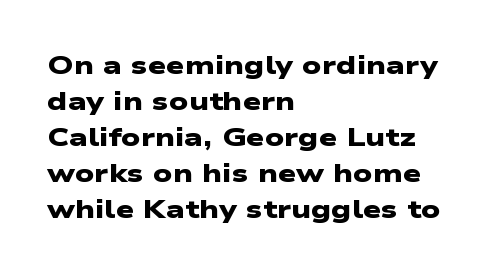
The image shows 26 px bold type; set left-aligned, normal line spacing (1.38x), normal letter spacing, not underlined.
